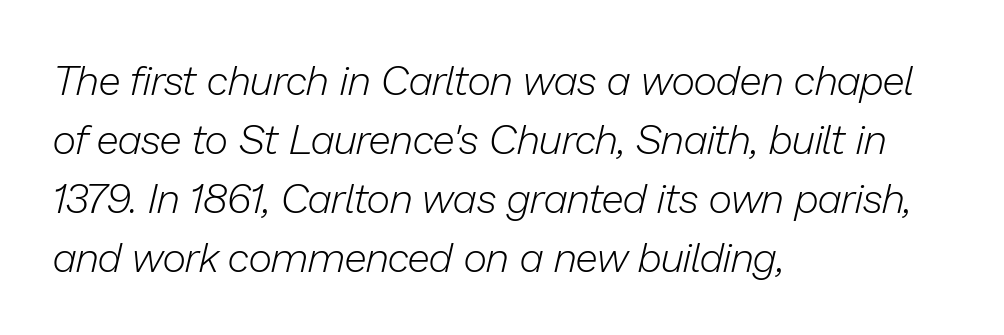
The image shows 41 px light type, italic (leaning right); set left-aligned, normal line spacing (1.44x), normal letter spacing, not underlined; low stroke contrast and a medium x-height.
